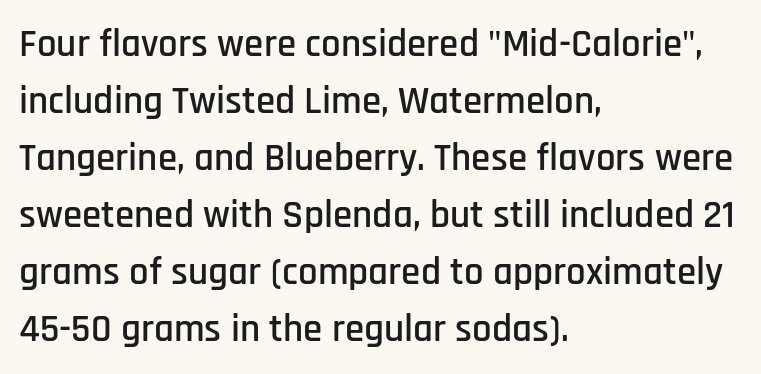
Posture: vertical. Notice how the passage keeps a crisp vertical edge on the left only. The typeface chosen for these lines omits serifs. No extra tracking has been applied to these lines. Glance below the letters and you will spot only blank space.
